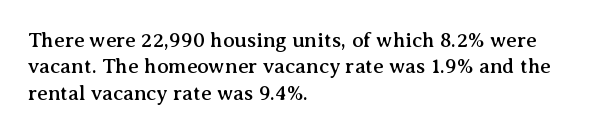
{"italic": "no", "underline": "no", "align": "left", "line_spacing": "normal", "line_spacing_ratio": 1.26, "letter_spacing": "normal", "letter_spacing_em": 0.0, "glyph_px": 21}
